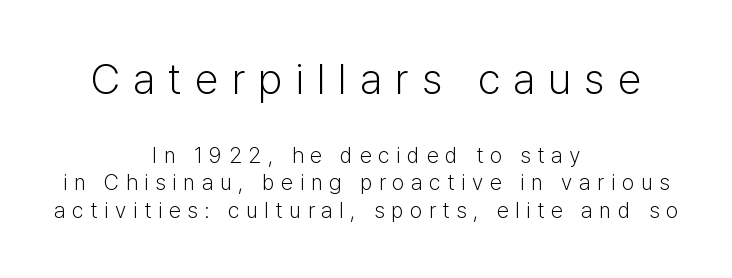
Q: Is the text bold? A: No.
Q: Is the text italic (slanted)? A: No, it is upright.
Q: Is the typeface a serif or a sans-serif typeface? A: Sans-serif.
Q: Is the text underlined? A: No.
Q: How is the paragraph aligned? A: Centered.
Q: Is the spacing between letters normal or unusually wide? A: Unusually wide.
Q: Is the spacing between lines tight, normal or loose? A: Normal.
Q: Which block of text is set in a larger size, the first (top) or the second (bottom)? A: The first (top) one.
Q: Width (condensed, normal, or wide)? A: Normal.
Q: Stroke contrast? A: Low.
Q: x-height? A: Medium.
Q: Monospaced? A: No.
